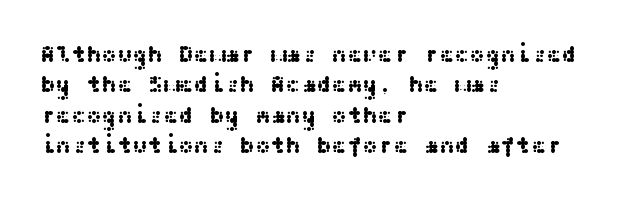
The image shows 23 px text type, upright; set left-aligned, normal line spacing (1.32x), normal letter spacing, not underlined.
